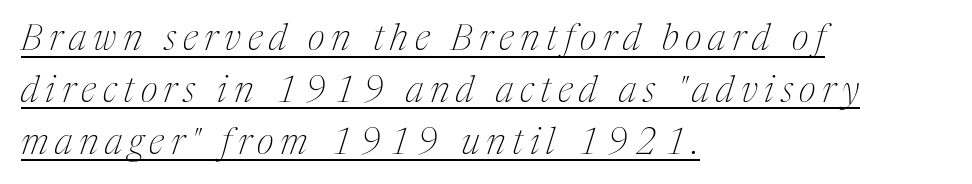
Q: Is the text bold? A: No.
Q: Is the text italic (slanted)? A: Yes, it leans right by about 17 degrees.
Q: Is the typeface a serif or a sans-serif typeface? A: Serif.
Q: Is the text underlined? A: Yes.
Q: How is the paragraph aligned? A: Left-aligned.
Q: Is the spacing between lines tight, normal or loose? A: Normal.
Q: Width (condensed, normal, or wide)? A: Condensed.
Q: Stroke contrast? A: Medium.
Q: x-height? A: Medium.
Q: Monospaced? A: No.
